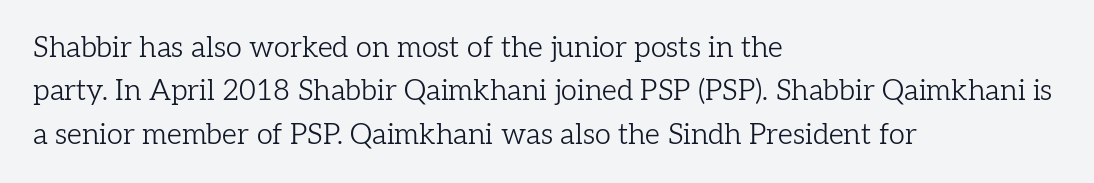
{"serif": "yes", "italic": "no", "bold": "no", "weight": "light", "width": "normal", "stroke_contrast": "low", "x_height": "medium", "monospaced": "no", "underline": "no", "align": "left", "line_spacing": "normal", "line_spacing_ratio": 1.5, "letter_spacing": "normal", "letter_spacing_em": 0.0, "glyph_px": 29}
